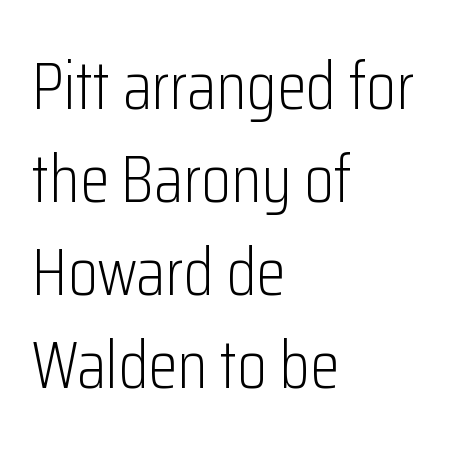
The image shows 67 px light, condensed sans-serif type, upright; set left-aligned, normal line spacing (1.39x), normal letter spacing, not underlined; low stroke contrast and a medium x-height.
